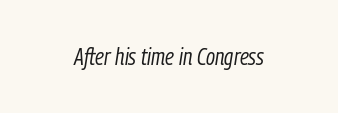
The image shows 23 px text type, italic (leaning right); set centered, normal letter spacing, not underlined.
